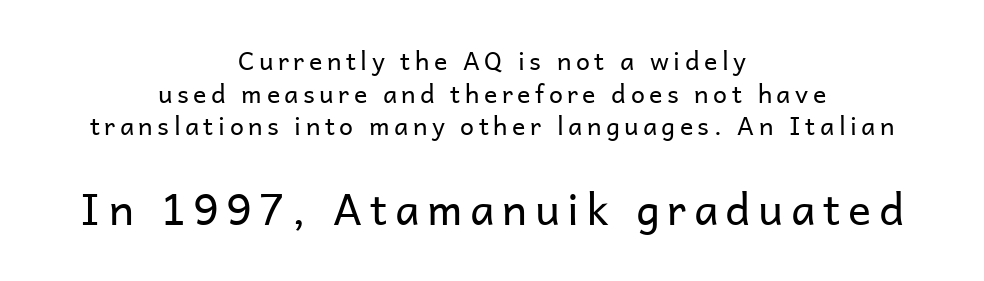
{"serif": "no", "italic": "no", "bold": "no", "weight": "regular", "width": "normal", "stroke_contrast": "low", "x_height": "medium", "monospaced": "no", "underline": "no", "align": "center", "line_spacing": "normal", "line_spacing_ratio": 1.31, "larger_block": "second", "size_ratio": 1.72, "glyph_px": 43}
